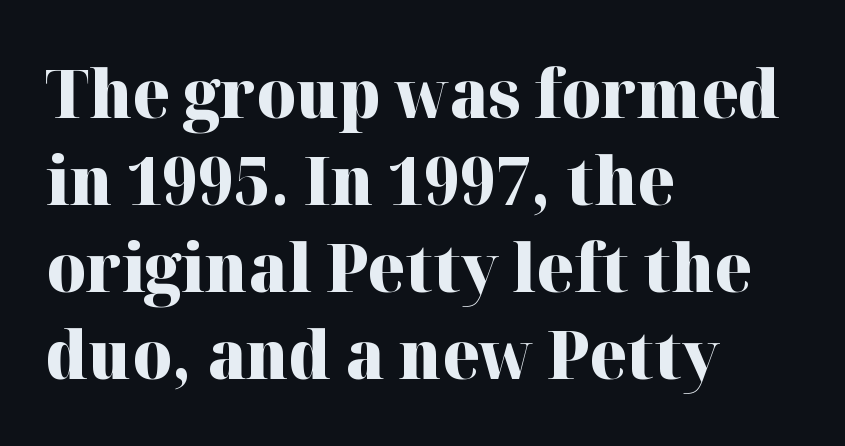
{"serif": "yes", "italic": "no", "bold": "yes", "weight": "heavy", "width": "normal", "stroke_contrast": "high", "x_height": "medium", "monospaced": "no", "underline": "no", "align": "left", "line_spacing": "normal", "line_spacing_ratio": 1.3, "letter_spacing": "normal", "letter_spacing_em": 0.0, "glyph_px": 67}
